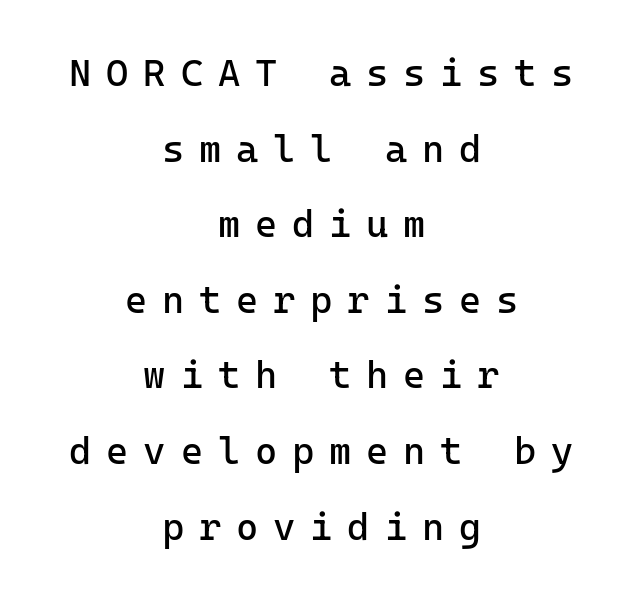
Letters rest on an invisible, unmarked baseline. Monospaced: the letters line up in strict vertical columns. This rendering uses center alignment, leaving both contours irregular but symmetric. The tracking reads as deliberately expanded to a designer's eye. Loosely led — the rows are spread out. Unlike italic type, these characters show no tilt at all.
